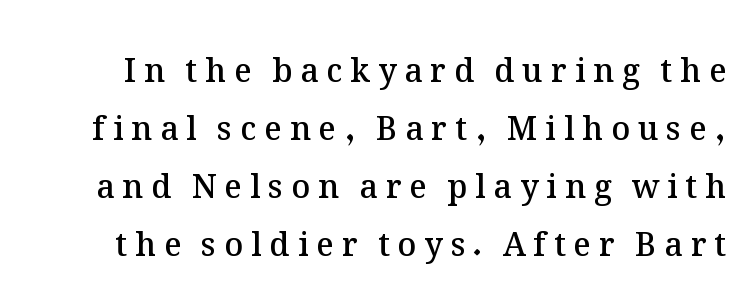
Q: Is the text bold? A: Semi-bold.
Q: Is the text italic (slanted)? A: No, it is upright.
Q: Is the text underlined? A: No.
Q: Is the spacing between letters normal or unusually wide? A: Unusually wide.
Q: Width (condensed, normal, or wide)? A: Normal.
Q: Stroke contrast? A: Medium.
Q: x-height? A: Medium.
Q: Monospaced? A: No.
